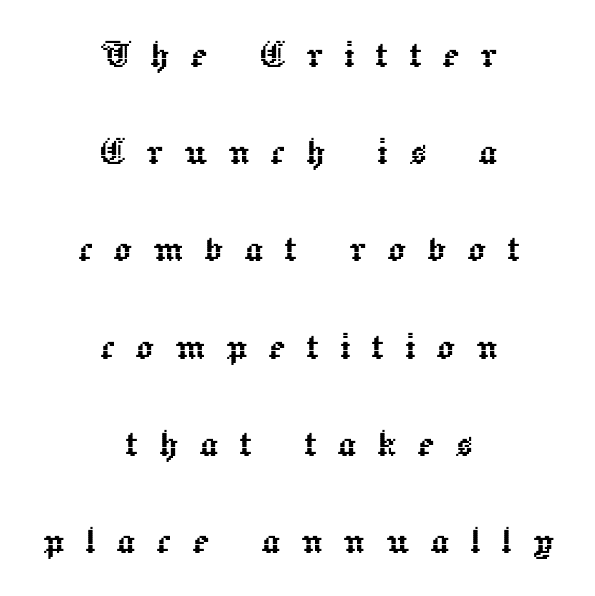
The image shows 45 px text type, upright; set centered, loose line spacing (2.16x), unusually wide letter spacing (+0.46 em), not underlined; a medium x-height.
